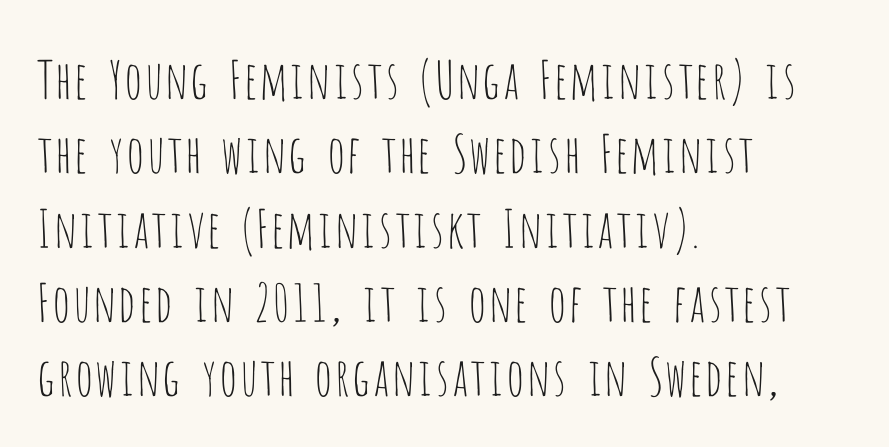
Is the type heavy? It reads as light-to-regular instead. This sample has the flowing, uneven cadence of proportional lettering. Honestly, the row spacing looks completely unremarkable. In terms of letterspacing, this is plain default setting. Unlike a traditional serif, this face leaves its strokes unadorned. These lines were composed using upright roman letters.
